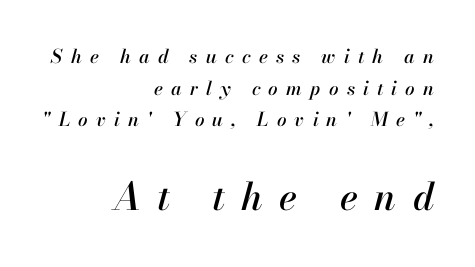
The image shows 38 px text type, italic (leaning right); set right-aligned, normal line spacing (1.67x), unusually wide letter spacing (+0.43 em), not underlined; the second (bottom) block is 2.0x larger; high stroke contrast and a small x-height.
